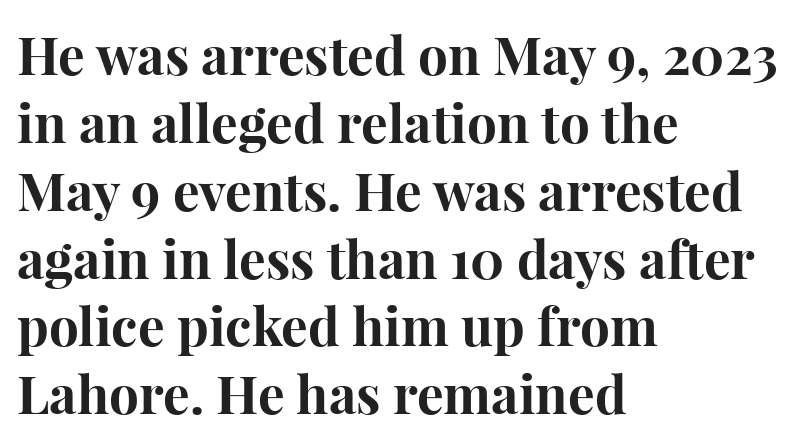
{"serif": "yes", "italic": "no", "bold": "yes", "weight": "bold", "width": "normal", "stroke_contrast": "high", "x_height": "medium", "monospaced": "no", "underline": "no", "align": "left", "line_spacing": "normal", "line_spacing_ratio": 1.28, "letter_spacing": "normal", "letter_spacing_em": 0.0, "glyph_px": 53}
